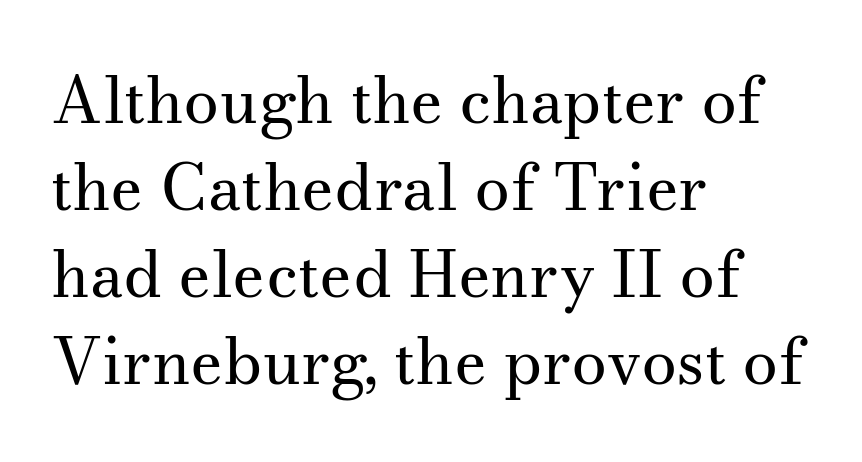
The image shows 64 px regular-weight serif type, upright; set left-aligned, normal line spacing (1.36x), normal letter spacing, not underlined; medium stroke contrast and a small x-height.
